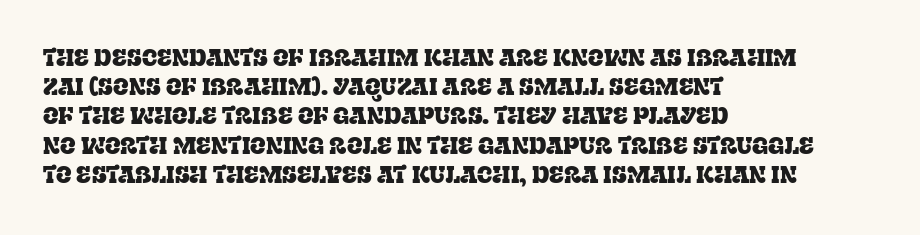
The image shows 23 px text type, upright; set left-aligned, normal line spacing (1.27x), normal letter spacing, not underlined.
